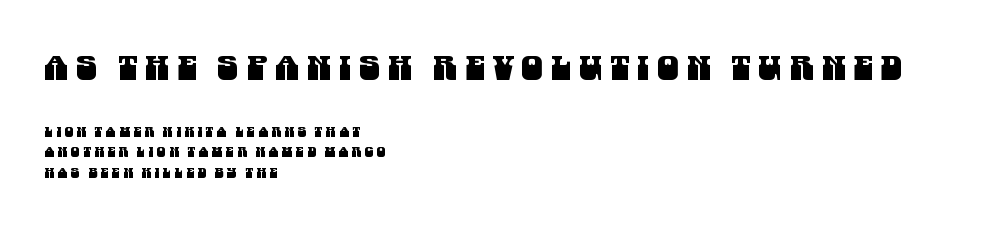
Q: Is the typeface a serif or a sans-serif typeface? A: Sans-serif.
Q: Is the text underlined? A: No.
Q: How is the paragraph aligned? A: Left-aligned.
Q: Is the spacing between letters normal or unusually wide? A: Unusually wide.
Q: Is the spacing between lines tight, normal or loose? A: Normal.
Q: Which block of text is set in a larger size, the first (top) or the second (bottom)? A: The first (top) one.
Q: Width (condensed, normal, or wide)? A: Condensed.
Q: Stroke contrast? A: Medium.
Q: x-height? A: Large.
Q: Monospaced? A: No.
